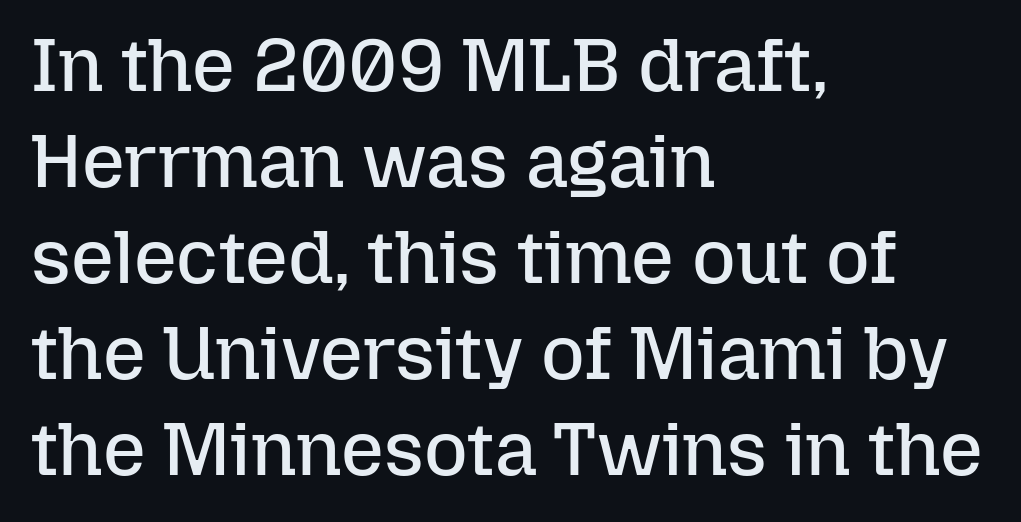
{"italic": "no", "bold": "no", "weight": "regular", "width": "normal", "stroke_contrast": "low", "x_height": "medium", "monospaced": "no", "underline": "no", "align": "left", "line_spacing": "normal", "line_spacing_ratio": 1.28, "letter_spacing": "normal", "letter_spacing_em": 0.0, "glyph_px": 75}
